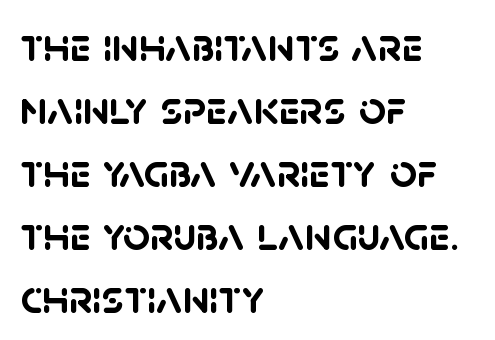
{"serif": "no", "bold": "yes", "weight": "semibold", "width": "normal", "stroke_contrast": "low", "x_height": "large", "monospaced": "no", "underline": "no", "align": "left", "line_spacing": "normal", "line_spacing_ratio": 1.34, "letter_spacing": "normal", "letter_spacing_em": 0.0, "glyph_px": 47}
